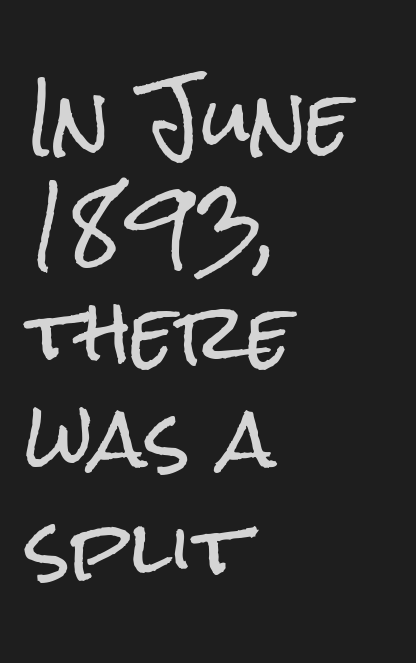
Q: Is the text italic (slanted)? A: No, it is upright.
Q: Is the typeface a serif or a sans-serif typeface? A: Sans-serif.
Q: Is the text underlined? A: No.
Q: How is the paragraph aligned? A: Left-aligned.
Q: Is the spacing between letters normal or unusually wide? A: Normal.
Q: Is the spacing between lines tight, normal or loose? A: Normal.
Q: Width (condensed, normal, or wide)? A: Condensed.
Q: Stroke contrast? A: Low.
Q: x-height? A: Medium.
Q: Monospaced? A: No.
